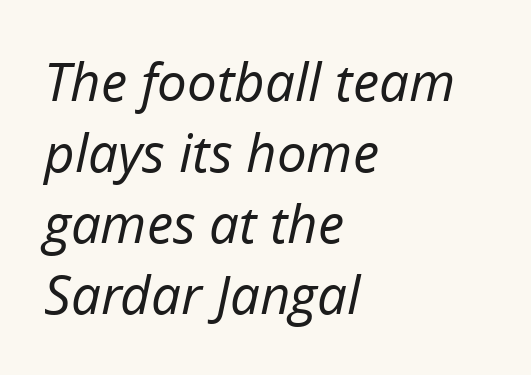
Q: Is the text bold? A: No.
Q: Is the text italic (slanted)? A: Yes, it leans right by about 12 degrees.
Q: Is the text underlined? A: No.
Q: How is the paragraph aligned? A: Left-aligned.
Q: Is the spacing between letters normal or unusually wide? A: Normal.
Q: Is the spacing between lines tight, normal or loose? A: Normal.
Q: Width (condensed, normal, or wide)? A: Normal.
Q: Stroke contrast? A: Low.
Q: x-height? A: Medium.
Q: Monospaced? A: No.
